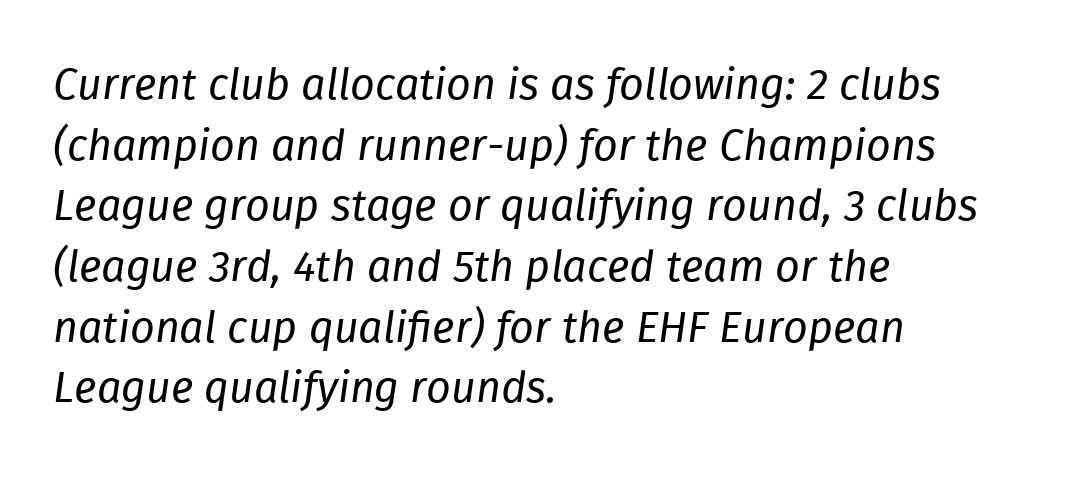
The image shows 43 px regular-weight type, italic (leaning right); set left-aligned, normal line spacing (1.41x), normal letter spacing, not underlined; low stroke contrast and a medium x-height.
